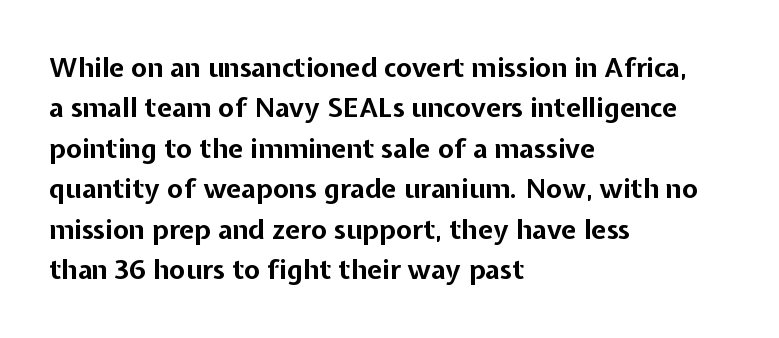
Look at the tracking — it's just the regular setting, nothing added. A classic flush-left, rag-right setting is used for this passage. Lines of text with bare space underneath. The font's upright variant was chosen for this text.
